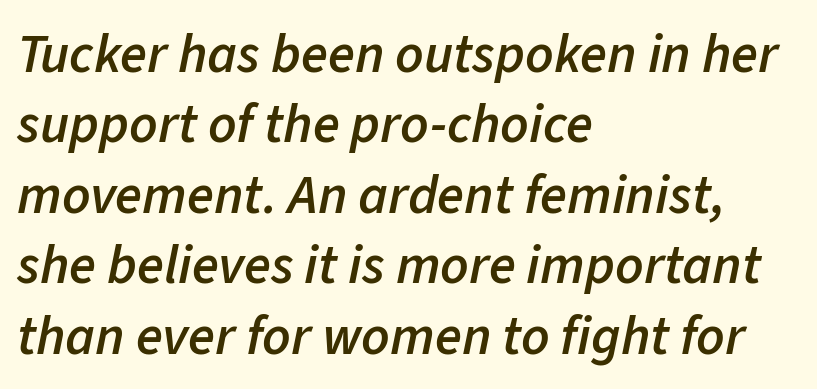
The image shows 55 px semibold type, italic (leaning right); set left-aligned, normal line spacing (1.28x), normal letter spacing, not underlined; low stroke contrast and a medium x-height.
